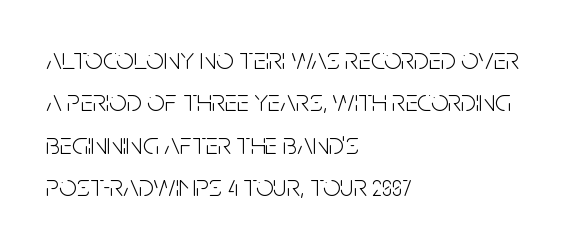
Serif or sans? Sans — the stroke terminals are bare. The line-height multiplier appears to be the usual default. Line starts are locked; line ends wander. Only glyphs here, with clear space below each row. The cut favours lightness, reaching ordinary text weight at its darkest.
